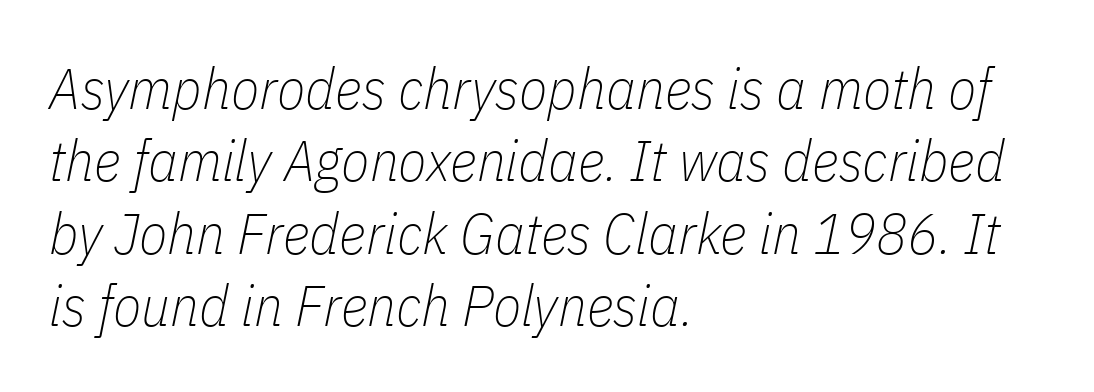
Compared with typical body copy, the letter spacing here is the same. Looking at the ascenders, they clearly lean. Unbolded letterforms with no extra heft. The leading is moderate, giving the passage an even texture.
